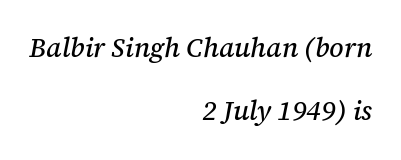
The setting favours the right margin, as signatures and pull-quotes sometimes do. Between one letter and the next there's only the usual sliver of space. Does the lettering tilt? It does — this is italic. Quick note: underline off.
